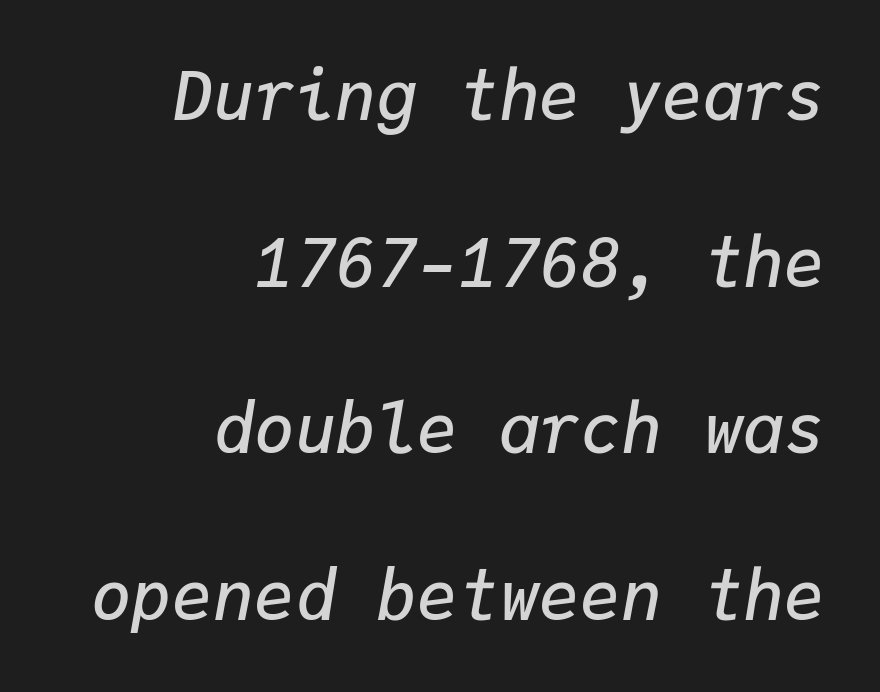
The face used here is a semibold: visibly heavier than regular, lighter than bold. Typeset ragged left — the right edge is the straight one. The passage shown leans; its letterforms are oblique. The baseline area is clear. Here the designer chose a console-style face with uniform glyph widths.
